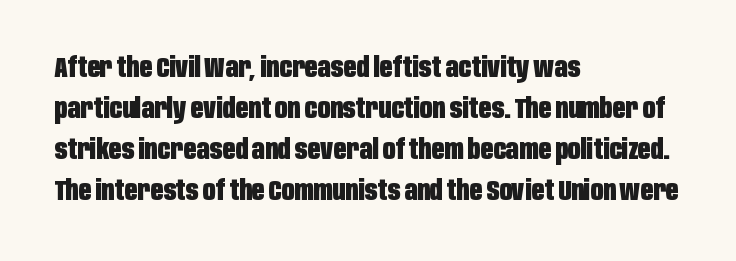
Q: Is the text bold? A: Yes.
Q: Is the text italic (slanted)? A: No, it is upright.
Q: Is the typeface a serif or a sans-serif typeface? A: Sans-serif.
Q: Is the text underlined? A: No.
Q: How is the paragraph aligned? A: Left-aligned.
Q: Is the spacing between letters normal or unusually wide? A: Normal.
Q: Is the spacing between lines tight, normal or loose? A: Normal.
Q: Width (condensed, normal, or wide)? A: Condensed.
Q: Stroke contrast? A: Low.
Q: x-height? A: Large.
Q: Monospaced? A: No.
